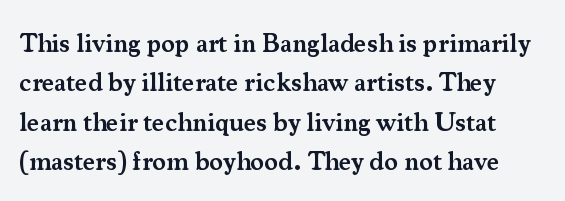
{"italic": "no", "bold": "semi", "underline": "no", "line_spacing": "normal", "line_spacing_ratio": 1.51, "letter_spacing": "normal", "letter_spacing_em": 0.0, "glyph_px": 26}
